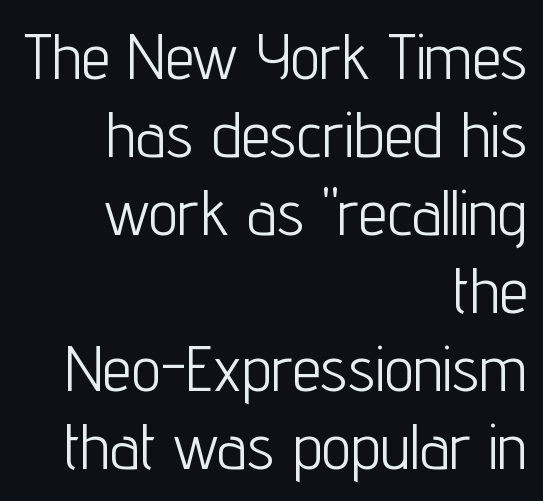
{"serif": "no", "italic": "no", "bold": "no", "weight": "light", "width": "condensed", "stroke_contrast": "low", "x_height": "medium", "monospaced": "no", "underline": "no", "align": "right", "line_spacing_ratio": 1.2, "letter_spacing": "normal", "letter_spacing_em": 0.0, "glyph_px": 65}
